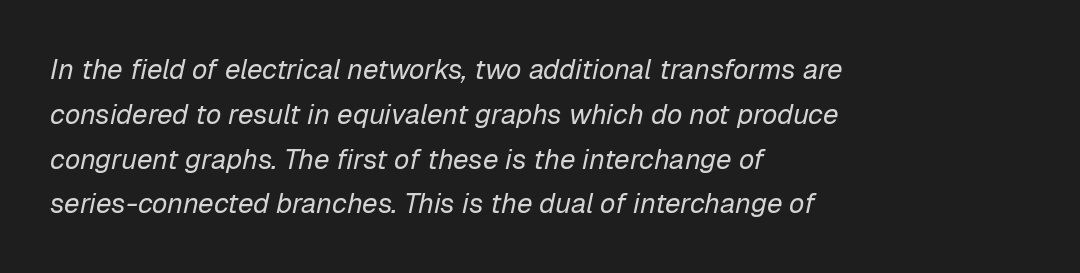
This sample is left-justified, so line endings fall wherever the words run out. Does extra space separate the letters? No, they use regular spacing. Here the designer chose a conventional face with non-uniform glyph widths. Rendered with sloped, italic letterforms.
